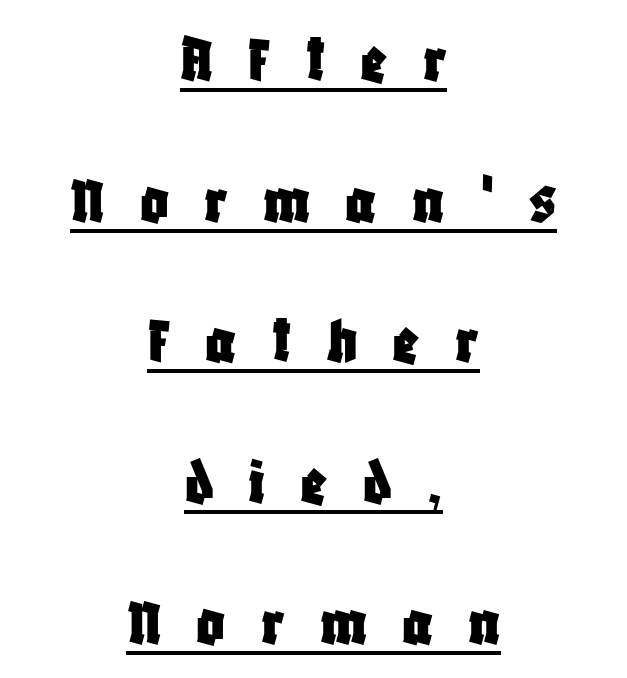
{"serif": "no", "italic": "no", "width": "condensed", "stroke_contrast": "low", "x_height": "large", "monospaced": "no", "underline": "yes", "align": "center", "line_spacing": "loose", "line_spacing_ratio": 2.01, "letter_spacing": "wide", "letter_spacing_em": 0.5, "glyph_px": 70}
